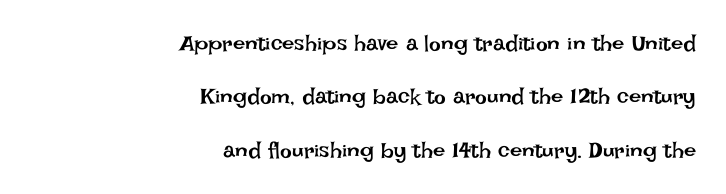
The image shows 22 px text type, upright; set right-aligned, loose line spacing (2.43x), normal letter spacing, not underlined.
